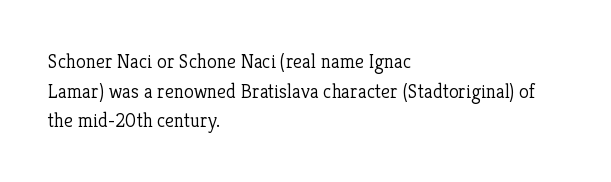
{"italic": "no", "bold": "no", "underline": "no", "align": "left", "line_spacing": "normal", "line_spacing_ratio": 1.48, "letter_spacing": "normal", "letter_spacing_em": 0.0, "glyph_px": 20}
